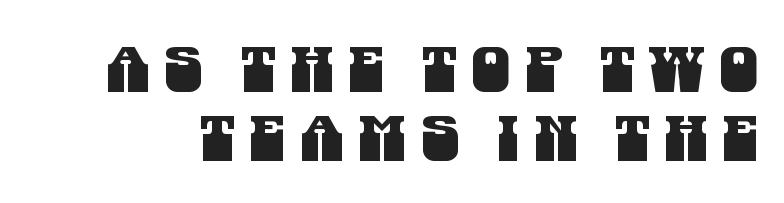
Q: Is the typeface a serif or a sans-serif typeface? A: Sans-serif.
Q: Is the text underlined? A: No.
Q: Is the spacing between letters normal or unusually wide? A: Unusually wide.
Q: Is the spacing between lines tight, normal or loose? A: Tight.
Q: Width (condensed, normal, or wide)? A: Condensed.
Q: Stroke contrast? A: Medium.
Q: x-height? A: Large.
Q: Monospaced? A: No.
